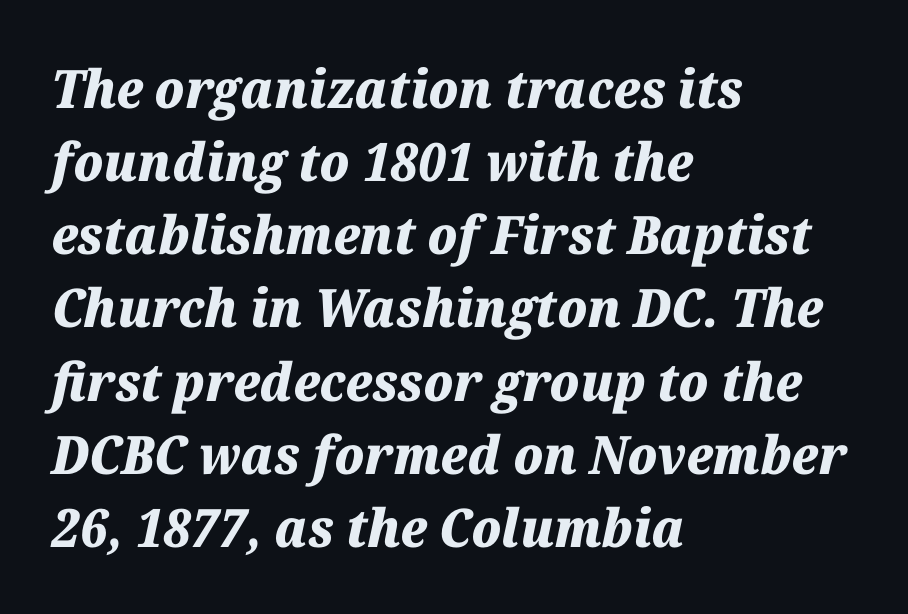
{"italic": "yes", "lean": "right", "slant_degrees": 12, "bold": "yes", "weight": "heavy", "width": "normal", "stroke_contrast": "medium", "x_height": "medium", "monospaced": "no", "underline": "no", "align": "left", "line_spacing": "normal", "line_spacing_ratio": 1.38, "letter_spacing": "normal", "letter_spacing_em": 0.0, "glyph_px": 53}
